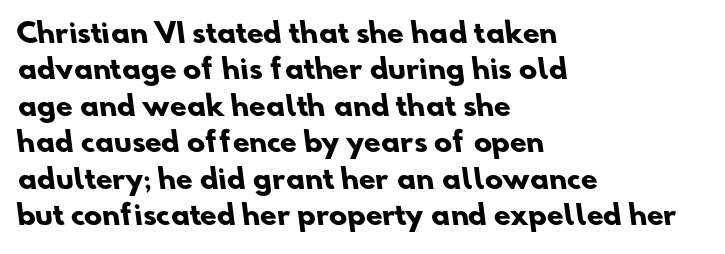
{"bold": "yes", "underline": "no", "align": "left", "line_spacing": "normal", "line_spacing_ratio": 1.35, "letter_spacing": "normal", "letter_spacing_em": 0.0, "glyph_px": 27}
